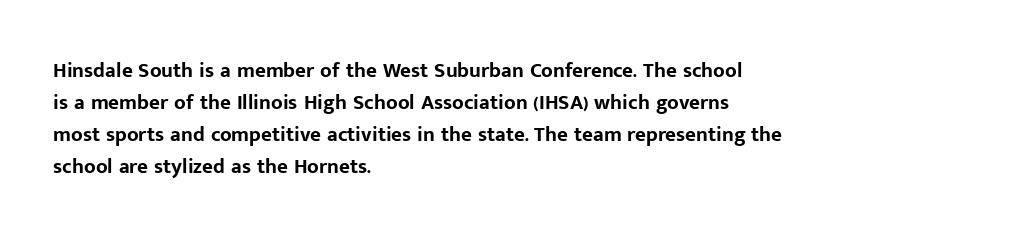
{"italic": "no", "bold": "yes", "underline": "no", "align": "left", "line_spacing": "normal", "line_spacing_ratio": 1.52, "letter_spacing": "normal", "letter_spacing_em": 0.0, "glyph_px": 21}
